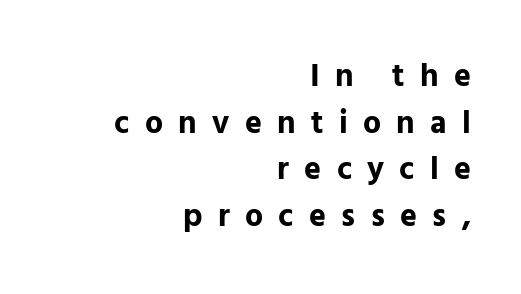
Q: Is the text bold? A: Yes.
Q: Is the text italic (slanted)? A: No, it is upright.
Q: Is the typeface a serif or a sans-serif typeface? A: Sans-serif.
Q: Is the text underlined? A: No.
Q: How is the paragraph aligned? A: Right-aligned.
Q: Is the spacing between letters normal or unusually wide? A: Unusually wide.
Q: Is the spacing between lines tight, normal or loose? A: Normal.
Q: Width (condensed, normal, or wide)? A: Normal.
Q: Stroke contrast? A: Low.
Q: x-height? A: Medium.
Q: Monospaced? A: No.
